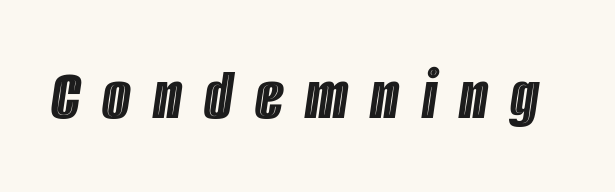
The image shows 74 px condensed type, italic (leaning right); set unusually wide letter spacing (+0.3 em), not underlined; a large x-height.
